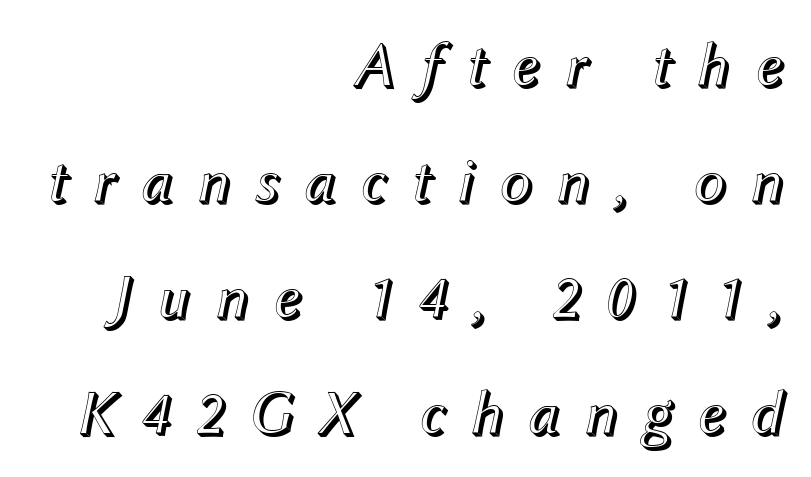
The image shows 63 px text type, italic (leaning right); set right-aligned, line spacing 1.84x, unusually wide letter spacing (+0.36 em), not underlined; a medium x-height.
